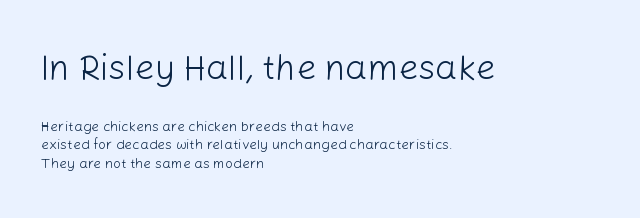
Q: Is the text bold? A: No.
Q: Is the text italic (slanted)? A: No, it is upright.
Q: Is the typeface a serif or a sans-serif typeface? A: Sans-serif.
Q: Is the text underlined? A: No.
Q: How is the paragraph aligned? A: Left-aligned.
Q: Is the spacing between letters normal or unusually wide? A: Normal.
Q: Is the spacing between lines tight, normal or loose? A: Normal.
Q: Which block of text is set in a larger size, the first (top) or the second (bottom)? A: The first (top) one.
Q: Width (condensed, normal, or wide)? A: Normal.
Q: Stroke contrast? A: Low.
Q: x-height? A: Medium.
Q: Monospaced? A: No.
